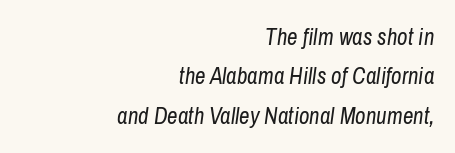
The ragged edge is on the left, which tells us the setting is flush right. Emphasis-style slanted type is in use. The strip under each line holds only bare page. Nothing unusual about the tracking: characters are spaced as the font intends. Unbolded letterforms with no extra heft.
